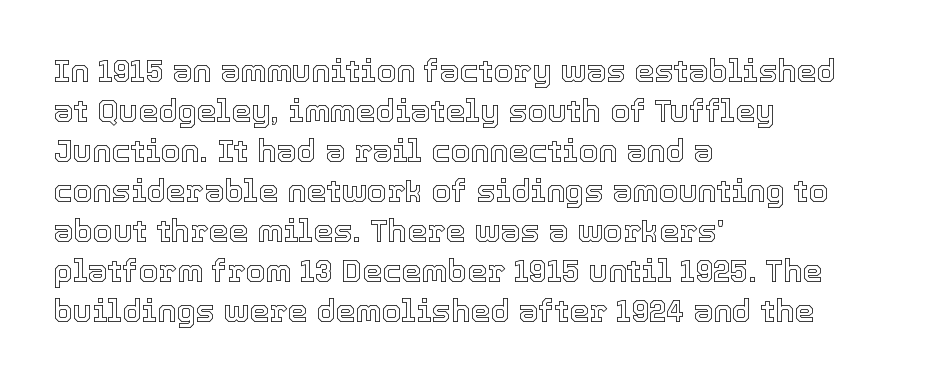
Q: Is the text italic (slanted)? A: No, it is upright.
Q: Is the text underlined? A: No.
Q: How is the paragraph aligned? A: Left-aligned.
Q: Is the spacing between letters normal or unusually wide? A: Normal.
Q: Is the spacing between lines tight, normal or loose? A: Normal.
Q: Width (condensed, normal, or wide)? A: Normal.
Q: x-height? A: Medium.
Q: Monospaced? A: No.
